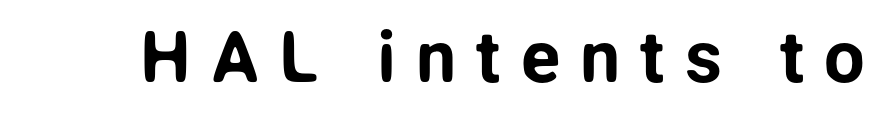
The rendering uses natural spacing where letterforms have individual widths. No italicization has been applied; the sample stays upright. The letterforms stand isolated, each surrounded by extra space. Examine the stroke ends and you'll find no serifs. Beneath every word, the page is bare.
